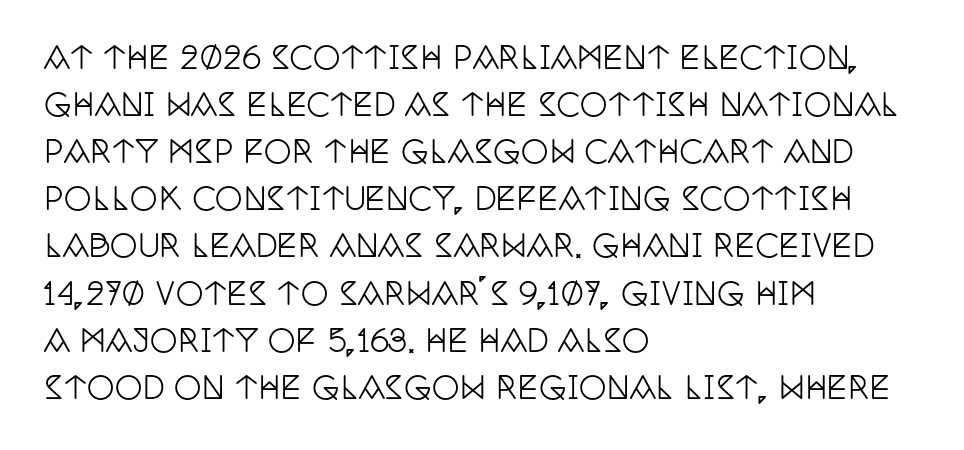
{"serif": "yes", "italic": "no", "width": "condensed", "stroke_contrast": "low", "x_height": "large", "monospaced": "no", "underline": "no", "align": "left", "line_spacing": "normal", "line_spacing_ratio": 1.52, "letter_spacing": "normal", "letter_spacing_em": 0.0, "glyph_px": 31}
